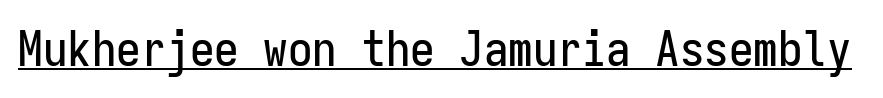
Honestly, the underline is the first thing you notice here. Each letter, wide or thin by design, is forced into the same width here. No feet cap the strokes, marking this as sans-serif type. Does the lettering tilt? It doesn't — this is upright. Does extra space separate the letters? No, they use regular spacing.
